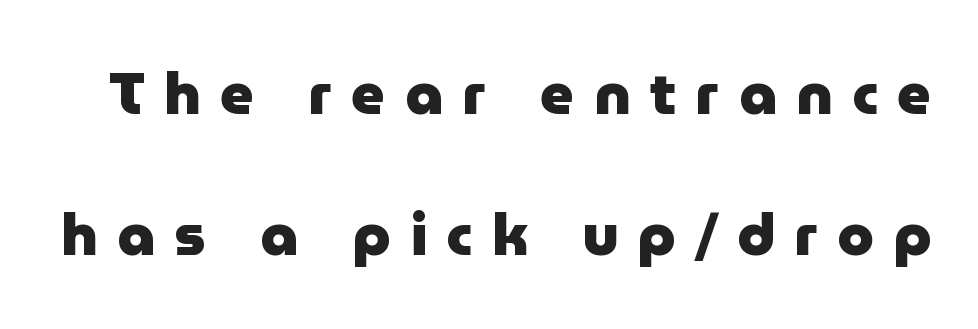
{"serif": "no", "italic": "no", "bold": "yes", "weight": "heavy", "width": "normal", "stroke_contrast": "low", "x_height": "medium", "monospaced": "no", "underline": "no", "line_spacing": "loose", "line_spacing_ratio": 2.39, "letter_spacing": "wide", "letter_spacing_em": 0.33, "glyph_px": 59}
